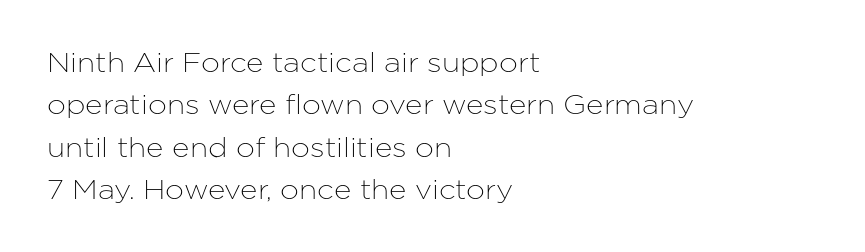
{"italic": "no", "underline": "no", "align": "left", "line_spacing": "normal", "line_spacing_ratio": 1.57, "letter_spacing": "normal", "letter_spacing_em": 0.0, "glyph_px": 27}
